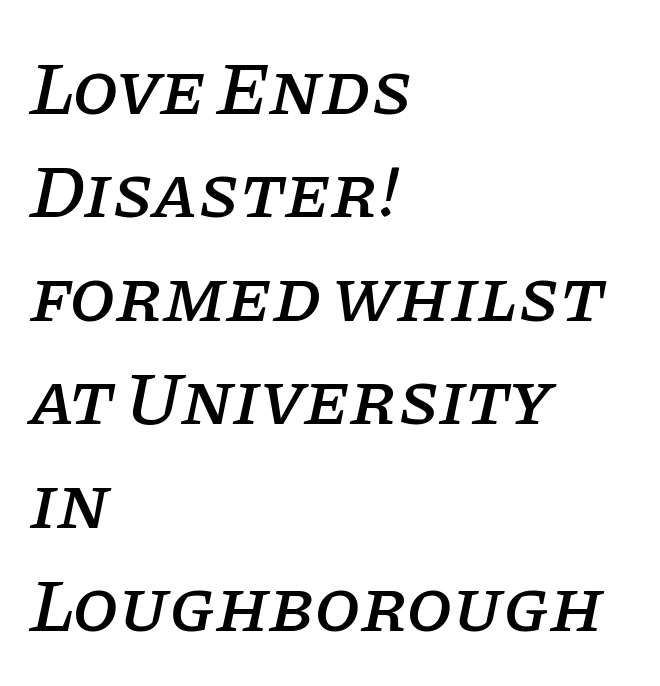
{"serif": "yes", "italic": "yes", "lean": "right", "slant_degrees": 11, "width": "normal", "stroke_contrast": "low", "x_height": "large", "monospaced": "no", "underline": "no", "align": "left", "line_spacing": "normal", "line_spacing_ratio": 1.38, "letter_spacing": "normal", "letter_spacing_em": 0.0, "glyph_px": 75}
